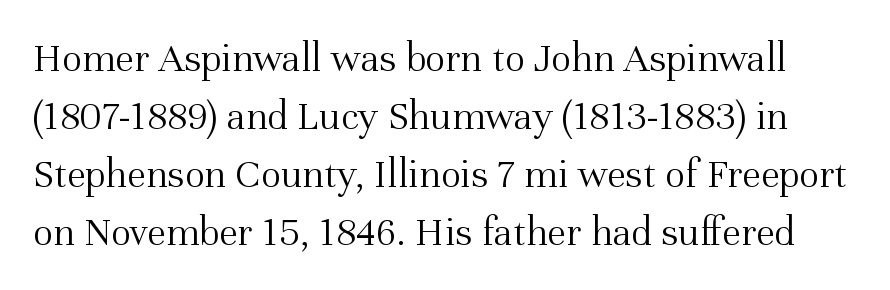
Q: Is the text bold? A: No.
Q: Is the text italic (slanted)? A: No, it is upright.
Q: Is the typeface a serif or a sans-serif typeface? A: Serif.
Q: Is the text underlined? A: No.
Q: Is the spacing between letters normal or unusually wide? A: Normal.
Q: Is the spacing between lines tight, normal or loose? A: Normal.
Q: Width (condensed, normal, or wide)? A: Normal.
Q: Stroke contrast? A: Medium.
Q: x-height? A: Medium.
Q: Monospaced? A: No.
